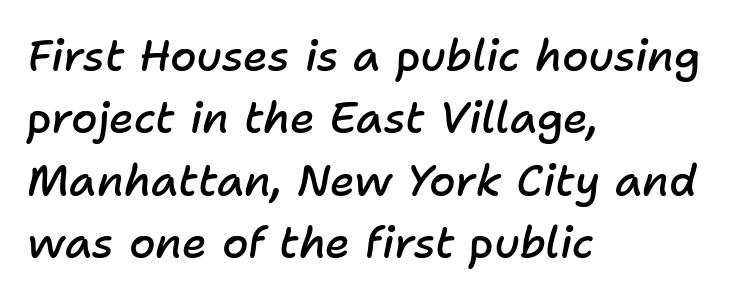
The image shows 43 px semibold type, italic (leaning right); set left-aligned, normal line spacing (1.45x), normal letter spacing, not underlined; low stroke contrast and a medium x-height.
